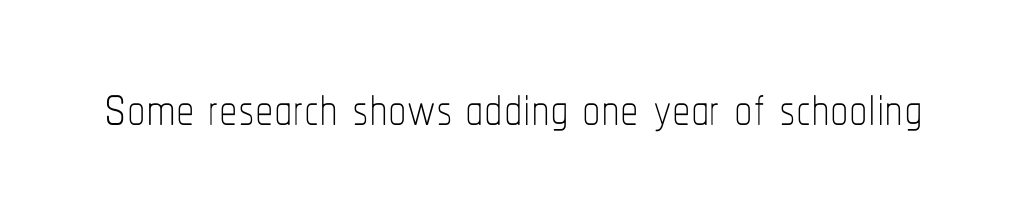
The image shows 74 px thin, condensed type, upright; set normal letter spacing, not underlined; low stroke contrast and a medium x-height.
